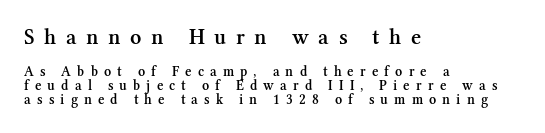
The image shows 22 px text type, upright; set left-aligned, tight line spacing (0.99x), unusually wide letter spacing (+0.44 em), not underlined; the first (top) block is 1.57x larger.
